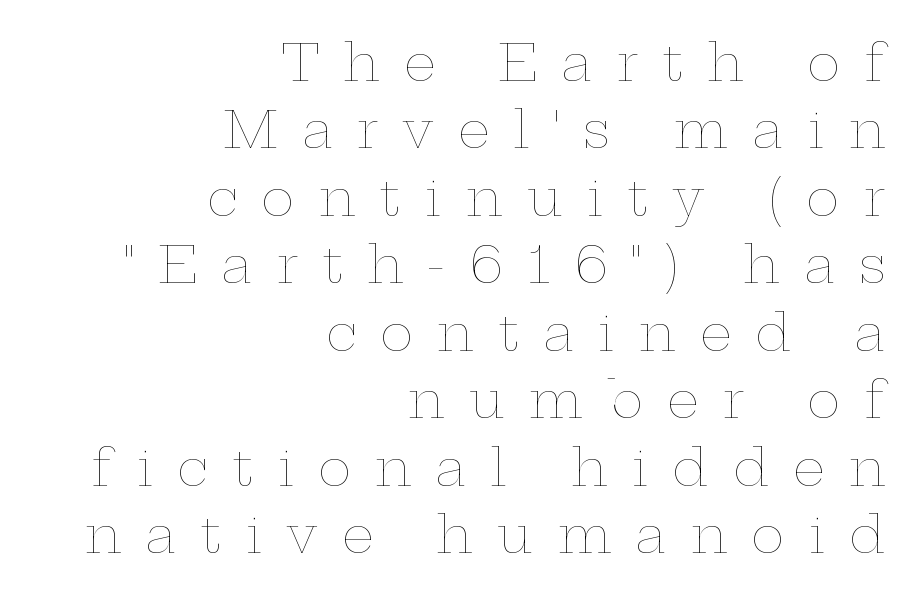
Q: Is the text bold? A: No.
Q: Is the text italic (slanted)? A: No, it is upright.
Q: Is the text underlined? A: No.
Q: How is the paragraph aligned? A: Right-aligned.
Q: Is the spacing between letters normal or unusually wide? A: Unusually wide.
Q: Is the spacing between lines tight, normal or loose? A: Normal.
Q: Width (condensed, normal, or wide)? A: Wide.
Q: Stroke contrast? A: Low.
Q: x-height? A: Medium.
Q: Monospaced? A: No.
